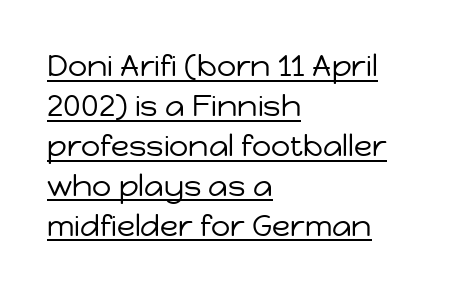
Q: Is the text bold? A: No.
Q: Is the text italic (slanted)? A: No, it is upright.
Q: Is the typeface a serif or a sans-serif typeface? A: Sans-serif.
Q: Is the text underlined? A: Yes.
Q: How is the paragraph aligned? A: Left-aligned.
Q: Is the spacing between letters normal or unusually wide? A: Normal.
Q: Is the spacing between lines tight, normal or loose? A: Normal.
Q: Width (condensed, normal, or wide)? A: Normal.
Q: Stroke contrast? A: Low.
Q: x-height? A: Medium.
Q: Monospaced? A: No.
